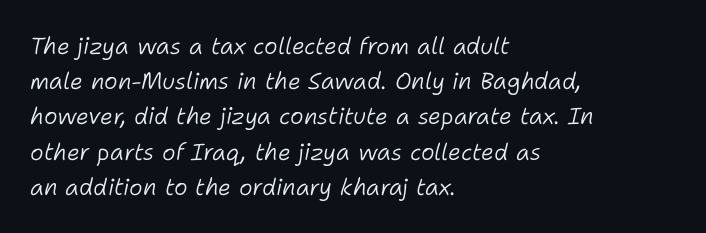
Horizontal bands of white between lines are of average thickness. The text carries the slant typical of an italic or oblique font. Plain, unruled lines of type. Observe the ordinary spacing: letters are neighbours, not strangers.
